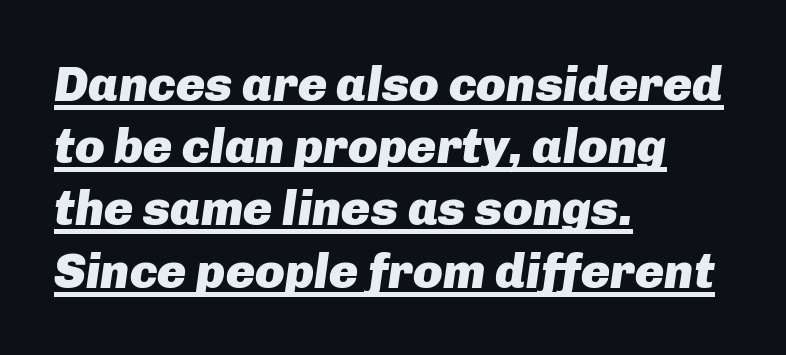
{"italic": "yes", "lean": "right", "slant_degrees": 8, "bold": "yes", "weight": "heavy", "width": "normal", "stroke_contrast": "low", "x_height": "medium", "monospaced": "no", "underline": "yes", "align": "left", "line_spacing": "normal", "line_spacing_ratio": 1.27, "letter_spacing": "normal", "letter_spacing_em": 0.0, "glyph_px": 49}
